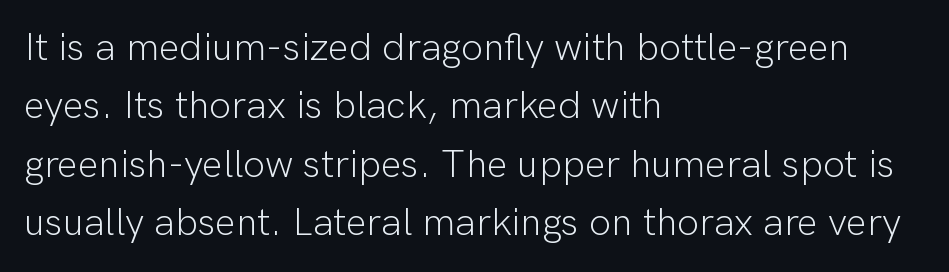
Q: Is the text bold? A: No.
Q: Is the text italic (slanted)? A: No, it is upright.
Q: Is the typeface a serif or a sans-serif typeface? A: Sans-serif.
Q: Is the text underlined? A: No.
Q: How is the paragraph aligned? A: Left-aligned.
Q: Is the spacing between letters normal or unusually wide? A: Normal.
Q: Is the spacing between lines tight, normal or loose? A: Normal.
Q: Width (condensed, normal, or wide)? A: Normal.
Q: Stroke contrast? A: Low.
Q: x-height? A: Medium.
Q: Monospaced? A: No.
